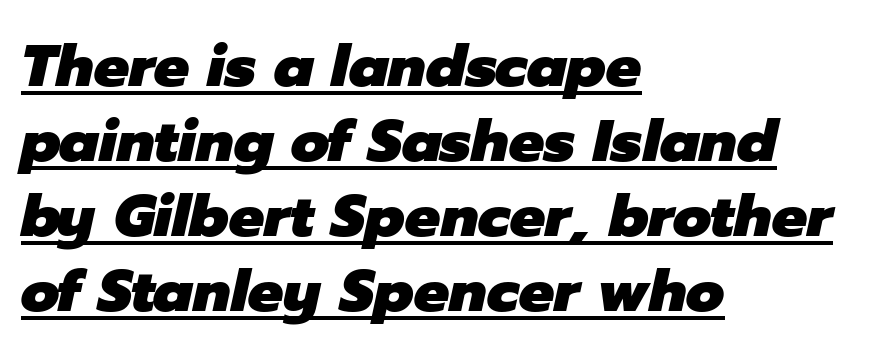
{"italic": "yes", "lean": "right", "slant_degrees": 12, "bold": "yes", "weight": "heavy", "width": "normal", "stroke_contrast": "low", "x_height": "medium", "monospaced": "no", "underline": "yes", "align": "left", "line_spacing": "normal", "line_spacing_ratio": 1.27, "letter_spacing": "normal", "letter_spacing_em": 0.0, "glyph_px": 59}
